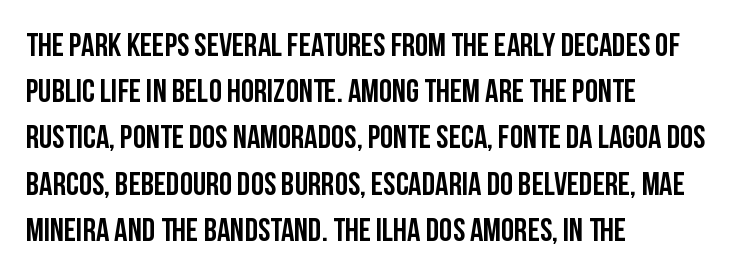
{"serif": "no", "italic": "no", "width": "condensed", "stroke_contrast": "low", "x_height": "large", "monospaced": "no", "underline": "no", "align": "left", "line_spacing": "normal", "line_spacing_ratio": 1.4, "letter_spacing": "normal", "letter_spacing_em": 0.0, "glyph_px": 33}
